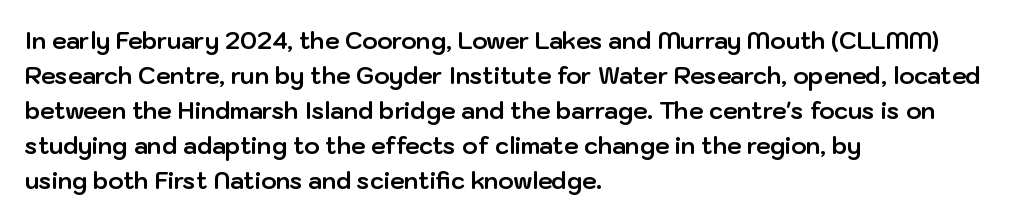
{"italic": "no", "bold": "yes", "underline": "no", "align": "left", "line_spacing": "normal", "line_spacing_ratio": 1.52, "letter_spacing": "normal", "letter_spacing_em": 0.0, "glyph_px": 23}
